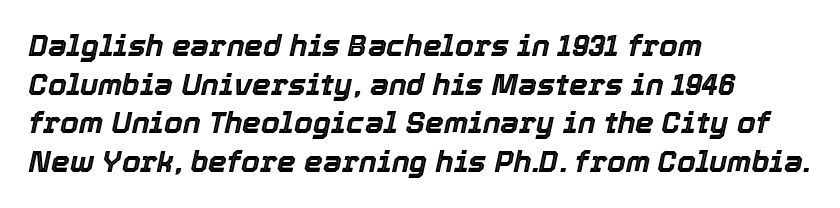
The image shows 30 px text type, italic (leaning right); set left-aligned, normal line spacing (1.29x), normal letter spacing, not underlined; a medium x-height.
